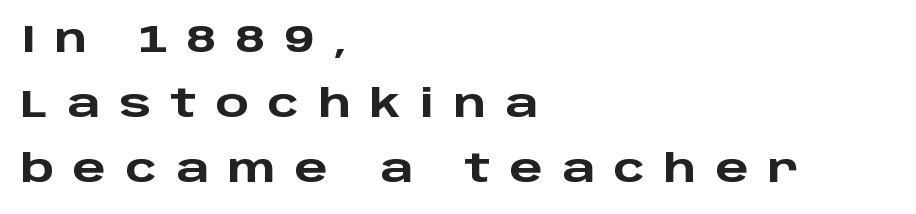
Q: Is the text bold? A: Yes.
Q: Is the text italic (slanted)? A: No, it is upright.
Q: Is the typeface a serif or a sans-serif typeface? A: Sans-serif.
Q: Is the text underlined? A: No.
Q: How is the paragraph aligned? A: Left-aligned.
Q: Is the spacing between letters normal or unusually wide? A: Unusually wide.
Q: Is the spacing between lines tight, normal or loose? A: Normal.
Q: Width (condensed, normal, or wide)? A: Wide.
Q: Stroke contrast? A: Low.
Q: x-height? A: Large.
Q: Monospaced? A: No.
